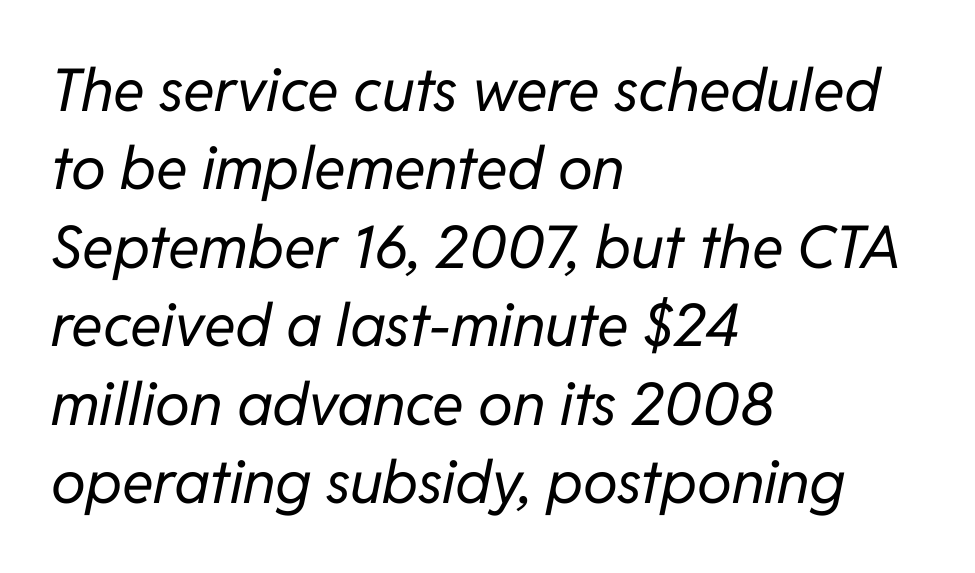
The image shows 59 px regular-weight type, italic (leaning right); set left-aligned, normal line spacing (1.33x), normal letter spacing, not underlined; low stroke contrast and a medium x-height.
